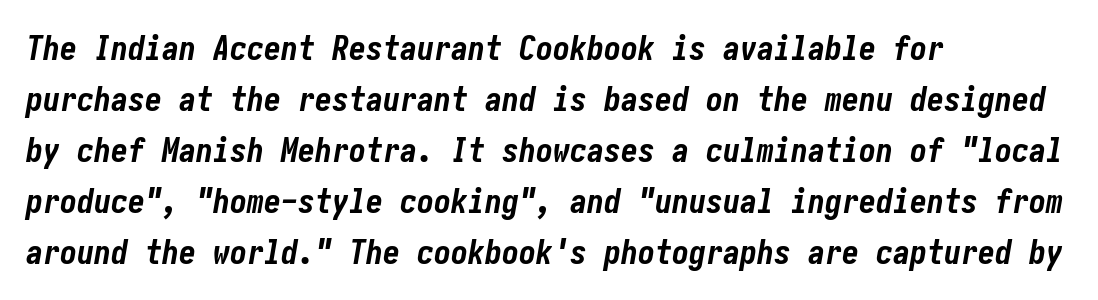
Q: Is the text bold? A: Yes.
Q: Is the text italic (slanted)? A: Yes, it leans right by about 10 degrees.
Q: Is the text underlined? A: No.
Q: How is the paragraph aligned? A: Left-aligned.
Q: Is the spacing between letters normal or unusually wide? A: Normal.
Q: Is the spacing between lines tight, normal or loose? A: Normal.
Q: Width (condensed, normal, or wide)? A: Condensed.
Q: Stroke contrast? A: Low.
Q: x-height? A: Medium.
